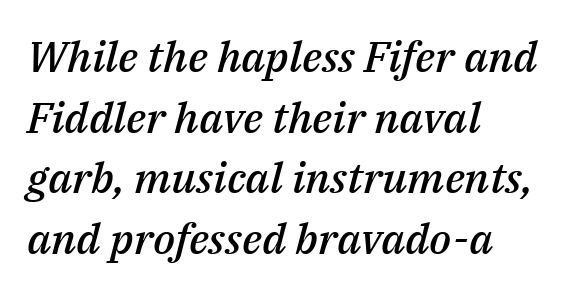
The image shows 43 px semibold type, italic (leaning right); set left-aligned, normal line spacing (1.41x), normal letter spacing, not underlined; medium stroke contrast and a medium x-height.
